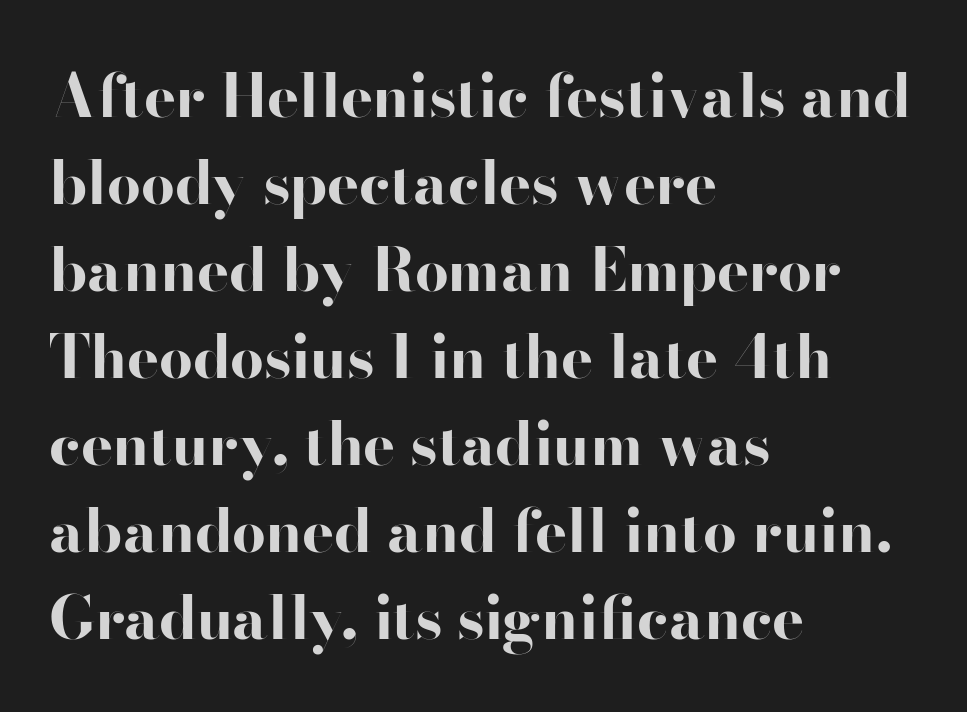
Q: Is the text bold? A: Yes.
Q: Is the text italic (slanted)? A: No, it is upright.
Q: Is the typeface a serif or a sans-serif typeface? A: Sans-serif.
Q: Is the text underlined? A: No.
Q: How is the paragraph aligned? A: Left-aligned.
Q: Is the spacing between letters normal or unusually wide? A: Normal.
Q: Is the spacing between lines tight, normal or loose? A: Normal.
Q: Width (condensed, normal, or wide)? A: Wide.
Q: Stroke contrast? A: High.
Q: x-height? A: Small.
Q: Monospaced? A: No.
